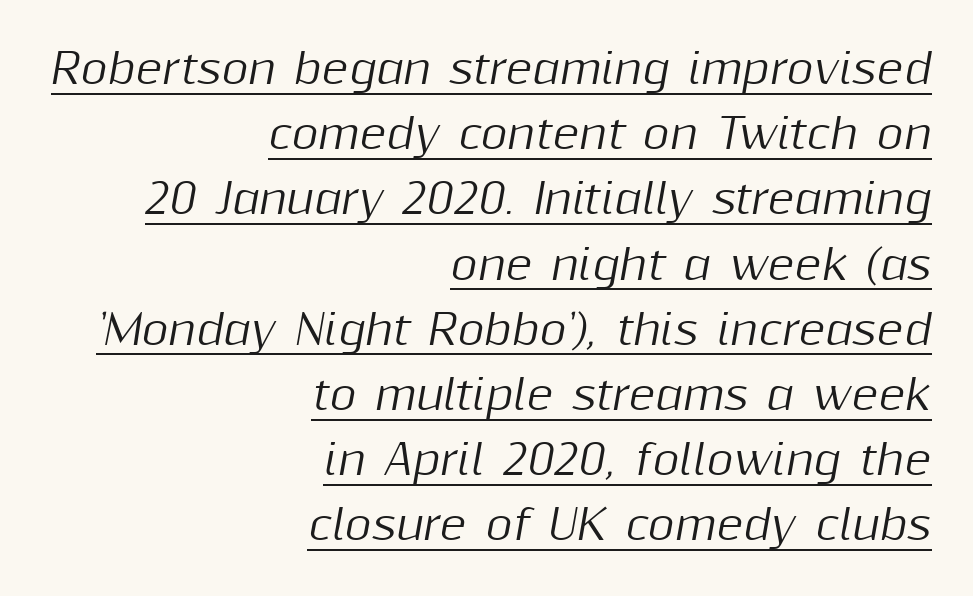
{"italic": "yes", "lean": "right", "slant_degrees": 10, "width": "normal", "stroke_contrast": "medium", "x_height": "medium", "monospaced": "no", "underline": "yes", "align": "right", "line_spacing": "normal", "line_spacing_ratio": 1.59, "letter_spacing": "normal", "letter_spacing_em": 0.0, "glyph_px": 41}
